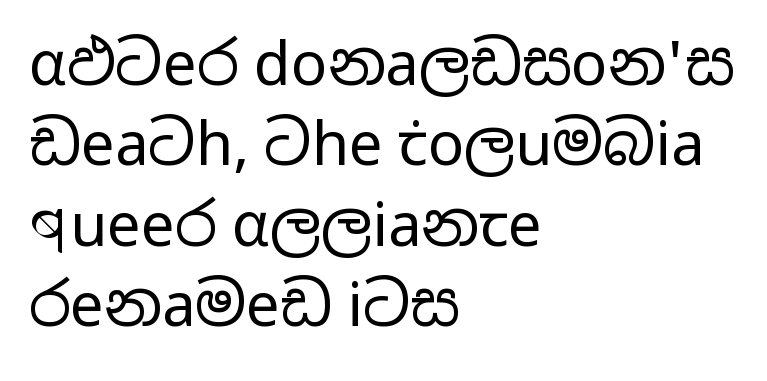
Q: Is the text bold? A: No.
Q: Is the text italic (slanted)? A: No, it is upright.
Q: Is the typeface a serif or a sans-serif typeface? A: Sans-serif.
Q: Is the text underlined? A: No.
Q: How is the paragraph aligned? A: Left-aligned.
Q: Is the spacing between letters normal or unusually wide? A: Normal.
Q: Is the spacing between lines tight, normal or loose? A: Normal.
Q: Width (condensed, normal, or wide)? A: Wide.
Q: Stroke contrast? A: Low.
Q: x-height? A: Medium.
Q: Monospaced? A: No.
